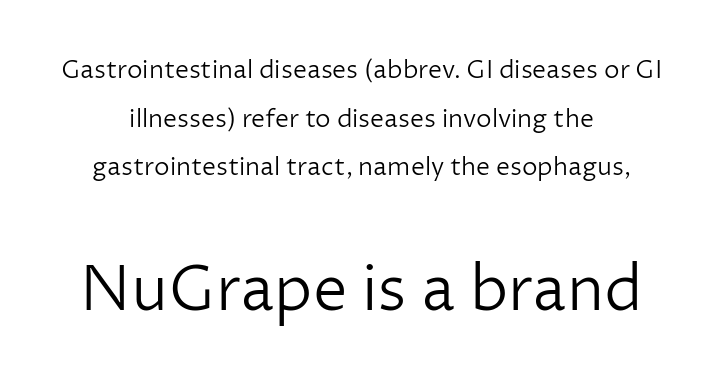
Here the second block reads like a headline and the first like body copy. The space between consecutive lines is lavish. Between one letter and the next there's only the usual sliver of space. Proportional: the letters do not fall into vertical columns. Posture: vertical.
